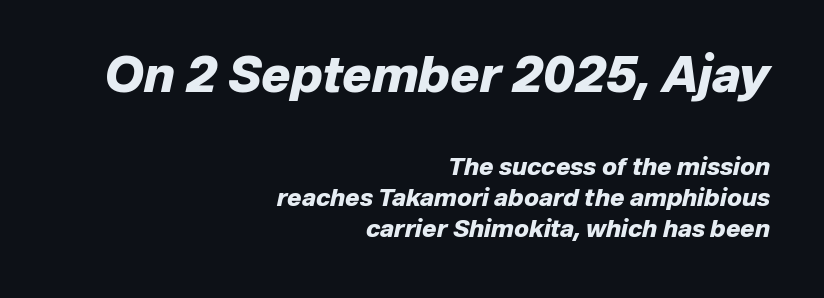
The rendering applies a slant to the glyphs. The rendering shrinks the type as you move from the upper chunk to the lower. Is this a fixed-width face? No — the glyphs have proportional, varying widths. Set as a true bold cut, around the 700 mark.
